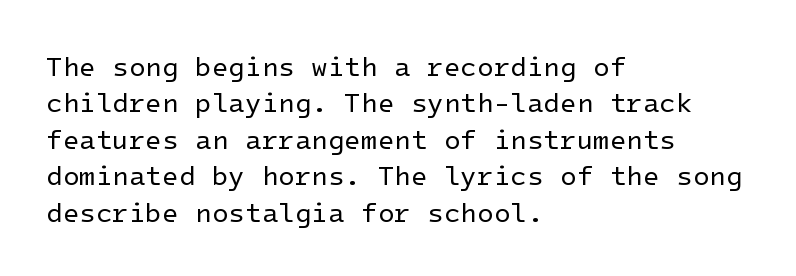
Q: Is the text bold? A: No.
Q: Is the text italic (slanted)? A: No, it is upright.
Q: Is the text underlined? A: No.
Q: How is the paragraph aligned? A: Left-aligned.
Q: Is the spacing between letters normal or unusually wide? A: Normal.
Q: Is the spacing between lines tight, normal or loose? A: Normal.
